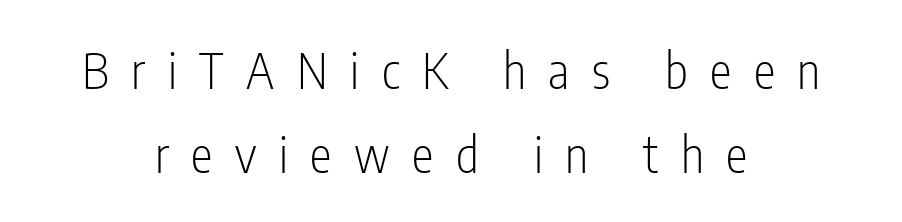
{"serif": "no", "italic": "no", "bold": "no", "weight": "light", "width": "condensed", "stroke_contrast": "low", "x_height": "medium", "monospaced": "no", "underline": "no", "align": "center", "line_spacing_ratio": 1.71, "letter_spacing": "wide", "letter_spacing_em": 0.46, "glyph_px": 49}
